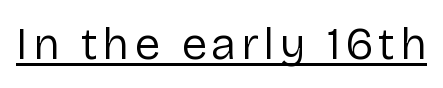
Q: Is the text bold? A: No.
Q: Is the text italic (slanted)? A: No, it is upright.
Q: Is the typeface a serif or a sans-serif typeface? A: Sans-serif.
Q: Is the text underlined? A: Yes.
Q: Width (condensed, normal, or wide)? A: Normal.
Q: Stroke contrast? A: Low.
Q: x-height? A: Medium.
Q: Monospaced? A: No.
